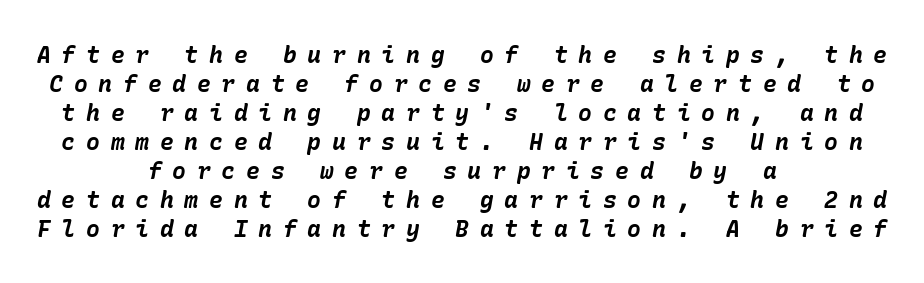
The image shows 23 px bold type, italic (leaning right); set centered, normal line spacing (1.26x), unusually wide letter spacing (+0.47 em), not underlined.
